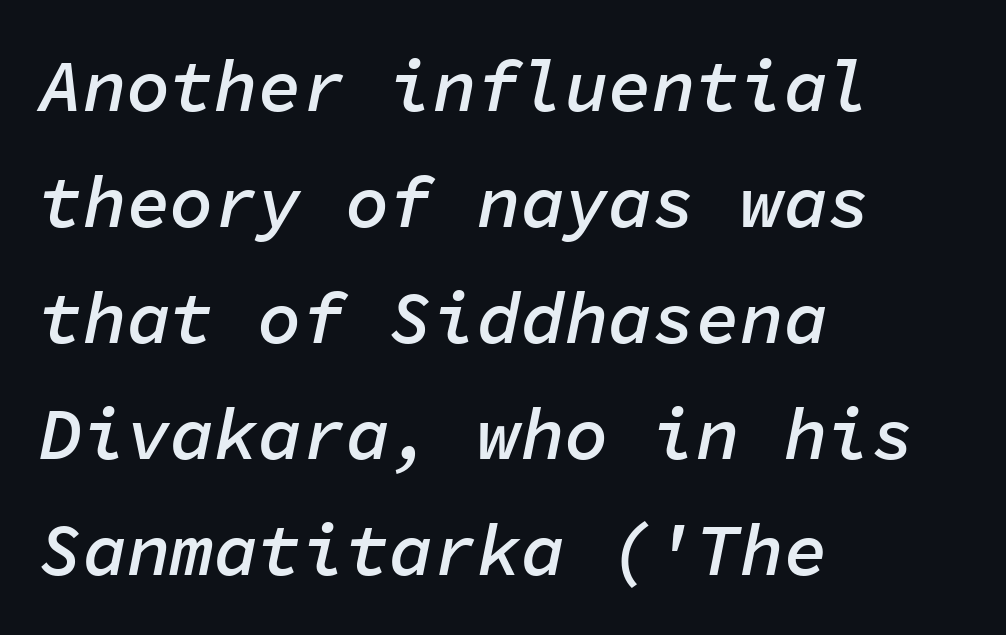
Q: Is the text bold? A: Semi-bold.
Q: Is the text italic (slanted)? A: Yes, it leans right by about 11 degrees.
Q: Is the text underlined? A: No.
Q: How is the paragraph aligned? A: Left-aligned.
Q: Is the spacing between letters normal or unusually wide? A: Normal.
Q: Is the spacing between lines tight, normal or loose? A: Normal.
Q: Width (condensed, normal, or wide)? A: Normal.
Q: Stroke contrast? A: Low.
Q: x-height? A: Medium.
Q: Monospaced? A: Yes.
